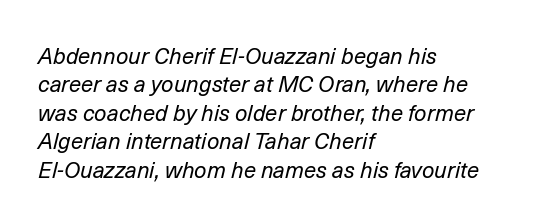
Q: Is the text bold? A: No.
Q: Is the text italic (slanted)? A: Yes, it leans right by about 14 degrees.
Q: Is the text underlined? A: No.
Q: How is the paragraph aligned? A: Left-aligned.
Q: Is the spacing between letters normal or unusually wide? A: Normal.
Q: Is the spacing between lines tight, normal or loose? A: Normal.
